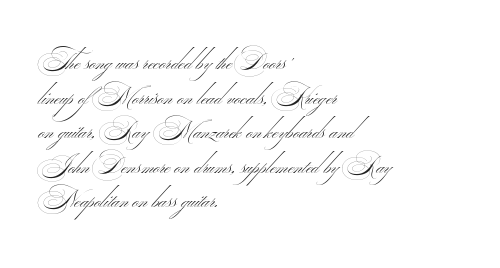
The image shows 26 px text type; set left-aligned, normal line spacing (1.33x), normal letter spacing, not underlined.
